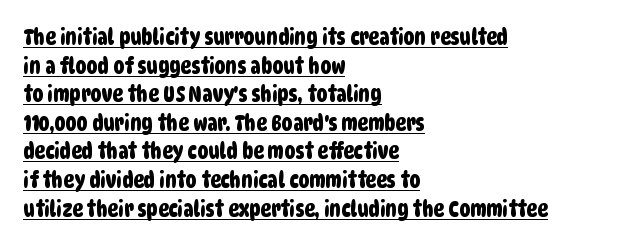
{"underline": "yes", "align": "left", "line_spacing": "normal", "line_spacing_ratio": 1.3, "letter_spacing": "normal", "letter_spacing_em": 0.0, "glyph_px": 22}
